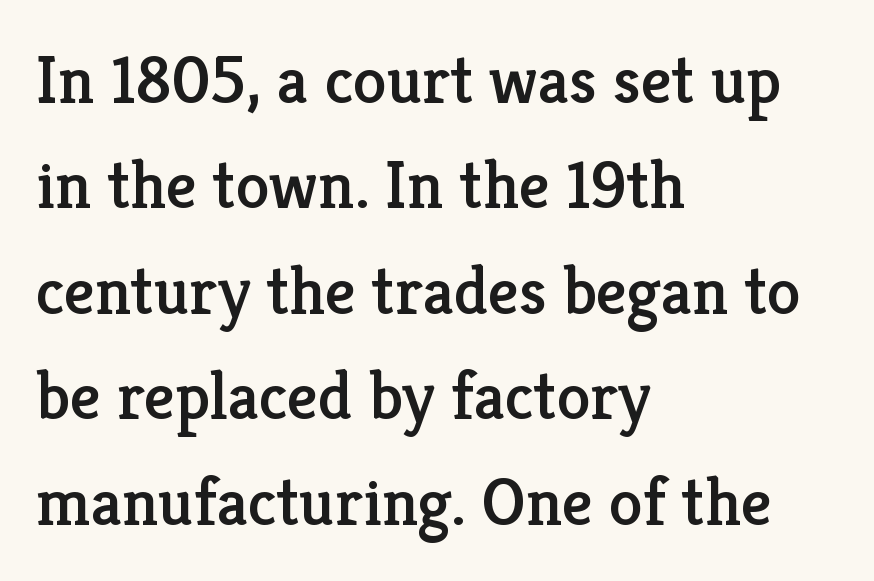
{"serif": "yes", "italic": "no", "width": "normal", "stroke_contrast": "low", "x_height": "medium", "monospaced": "no", "underline": "no", "align": "left", "line_spacing": "normal", "line_spacing_ratio": 1.55, "letter_spacing": "normal", "letter_spacing_em": 0.0, "glyph_px": 68}
